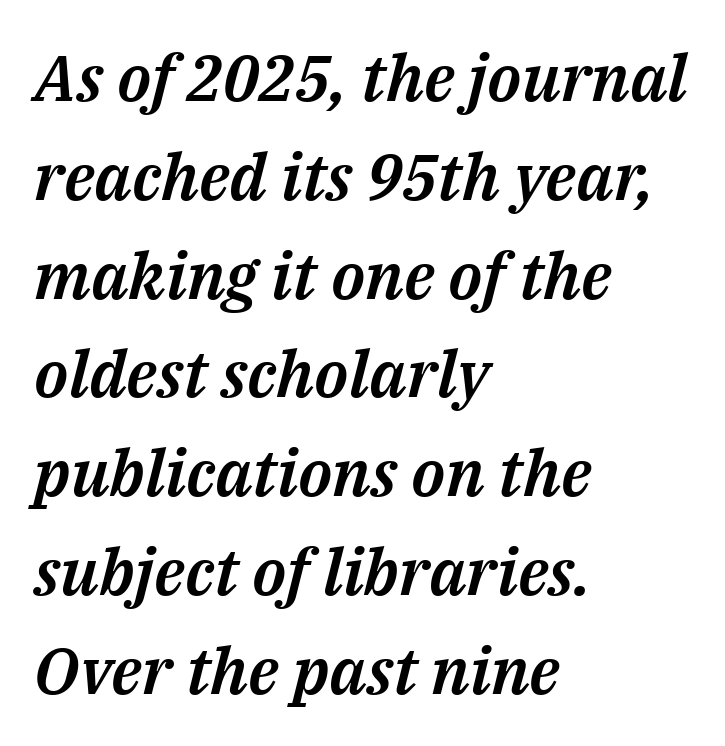
The image shows 65 px text type, italic (leaning right); set left-aligned, normal line spacing (1.52x), normal letter spacing, not underlined; medium stroke contrast and a medium x-height.
